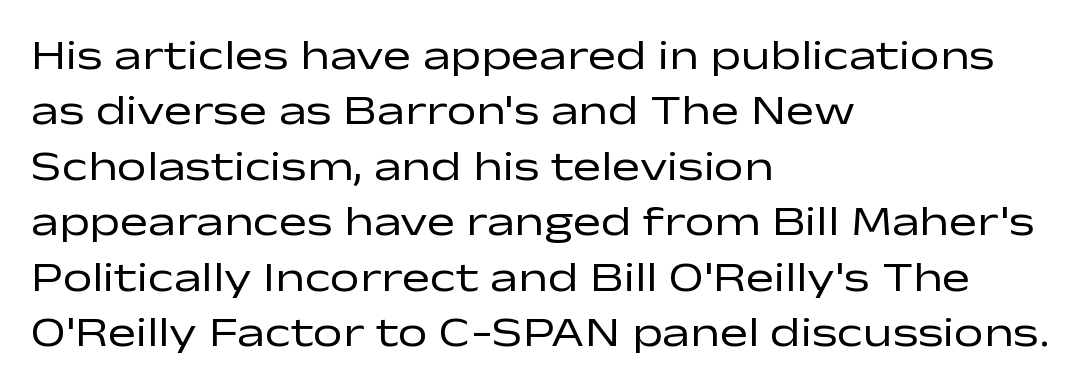
{"serif": "no", "italic": "no", "bold": "no", "weight": "regular", "width": "wide", "stroke_contrast": "low", "x_height": "medium", "monospaced": "no", "underline": "no", "align": "left", "line_spacing": "normal", "line_spacing_ratio": 1.32, "letter_spacing": "normal", "letter_spacing_em": 0.0, "glyph_px": 42}
